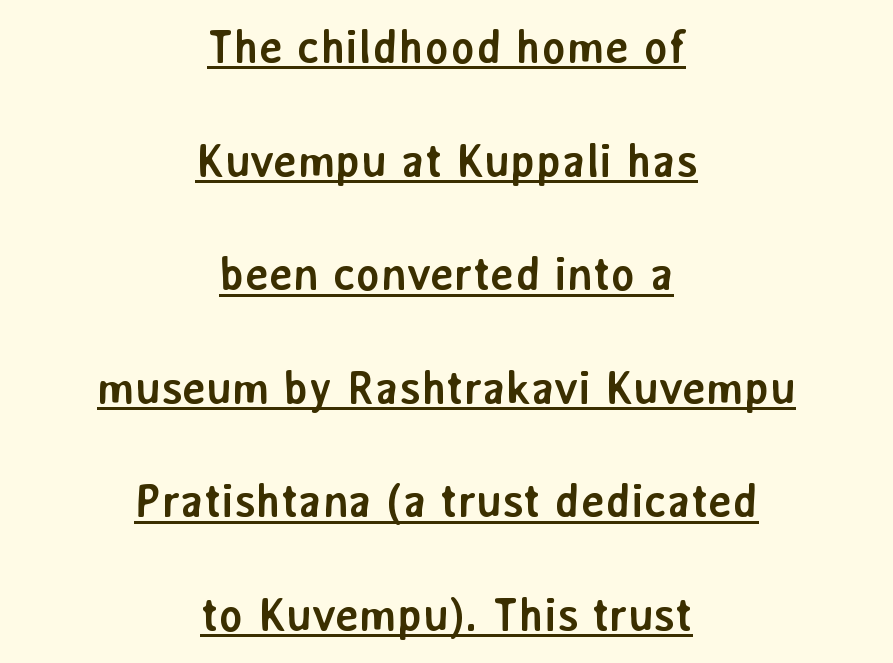
Compared with typical body copy, the letter spacing here is the same. This sample is center-justified, so both line endings float freely. You'd pick this weight for a headline — it's a proper bold. Are there feet on the stems? There aren't — it's a sans. Is there any slant? The stems are plumb. Quick note: interline space is abundant.
